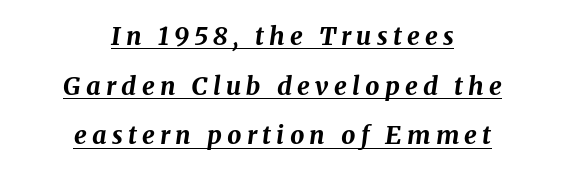
{"italic": "yes", "lean": "right", "slant_degrees": 8, "bold": "yes", "underline": "yes", "align": "center", "line_spacing": "loose", "line_spacing_ratio": 1.99, "letter_spacing": "wide", "letter_spacing_em": 0.21, "glyph_px": 25}
